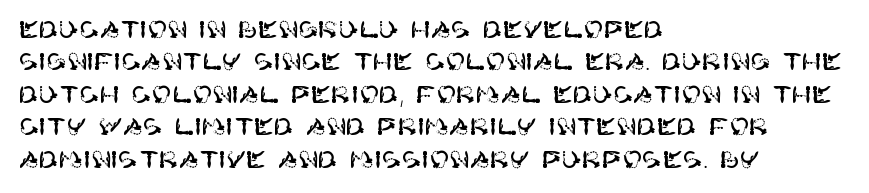
Q: Is the text italic (slanted)? A: No, it is upright.
Q: Is the text underlined? A: No.
Q: How is the paragraph aligned? A: Left-aligned.
Q: Is the spacing between letters normal or unusually wide? A: Normal.
Q: Is the spacing between lines tight, normal or loose? A: Normal.
